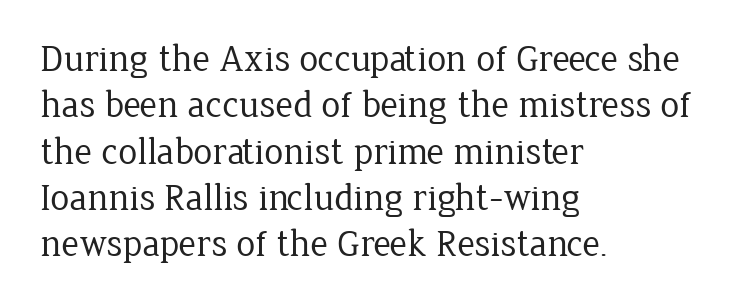
Q: Is the text bold? A: No.
Q: Is the text italic (slanted)? A: No, it is upright.
Q: Is the typeface a serif or a sans-serif typeface? A: Serif.
Q: Is the text underlined? A: No.
Q: How is the paragraph aligned? A: Left-aligned.
Q: Is the spacing between letters normal or unusually wide? A: Normal.
Q: Width (condensed, normal, or wide)? A: Normal.
Q: Stroke contrast? A: Low.
Q: x-height? A: Medium.
Q: Monospaced? A: No.
